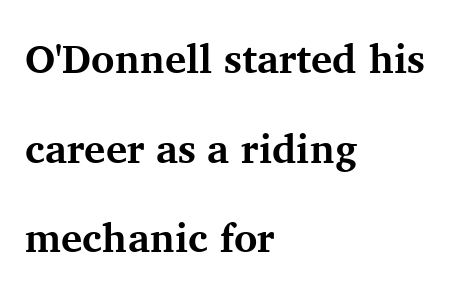
The lines are quadded left. Is the letter spacing exaggerated? No — it looks like the ordinary default. This sample has the flowing, uneven cadence of proportional lettering. Quick note: not italic, upright. Each new line begins a long way beneath the previous one. The area under the type is left untouched.
